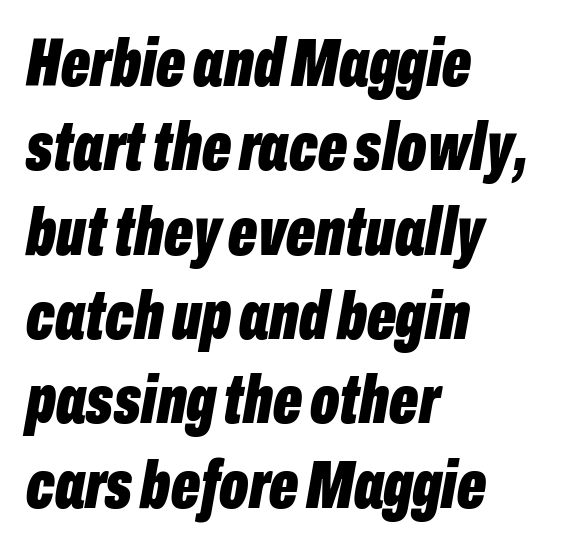
{"italic": "yes", "lean": "right", "slant_degrees": 10, "bold": "yes", "weight": "bold", "width": "condensed", "stroke_contrast": "low", "x_height": "medium", "monospaced": "no", "underline": "no", "align": "left", "line_spacing_ratio": 1.24, "letter_spacing": "normal", "letter_spacing_em": 0.0, "glyph_px": 68}
